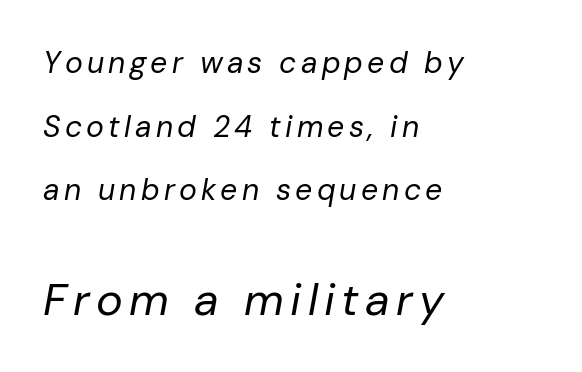
The image shows 45 px regular-weight type, italic (leaning right); set left-aligned, loose line spacing (2.12x), not underlined; the second (bottom) block is 1.5x larger; low stroke contrast and a medium x-height.
